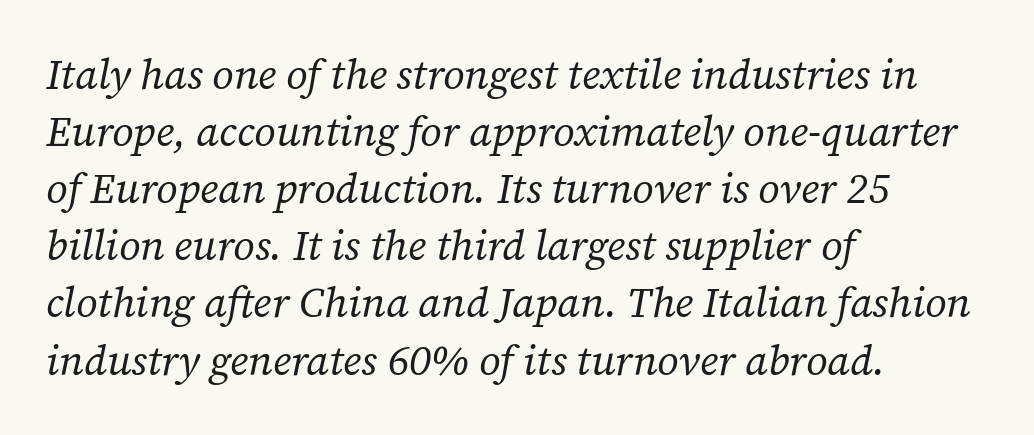
The image shows 42 px regular-weight serif type, italic (leaning right); set left-aligned, normal line spacing (1.36x), normal letter spacing, not underlined; low stroke contrast and a medium x-height.
